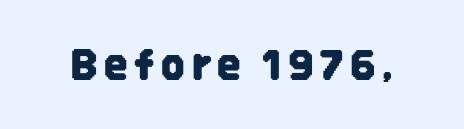
The image shows 41 px condensed sans-serif type, upright; set not underlined; low stroke contrast and a large x-height.
